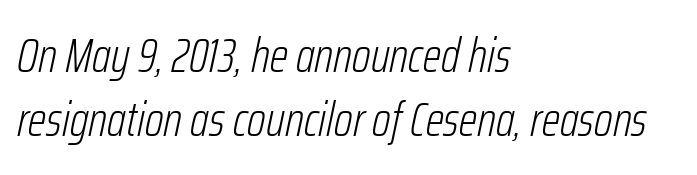
The image shows 48 px light, condensed type, italic (leaning right); set left-aligned, normal line spacing (1.33x), normal letter spacing, not underlined; low stroke contrast and a medium x-height.
